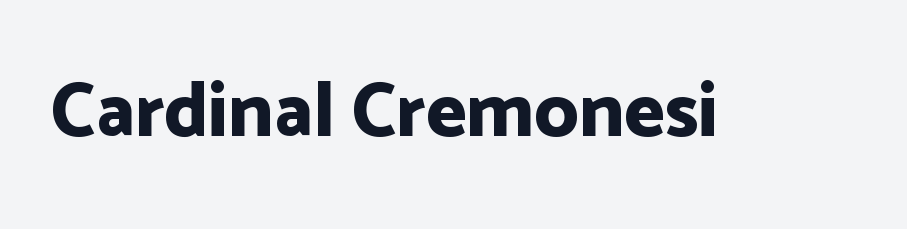
The tracking reads as untouched default to a designer's eye. The typeface chosen for these lines omits serifs. Looks like regular typesetting: each glyph gets only the width it needs. Set as a true bold cut, around the 700 mark.
